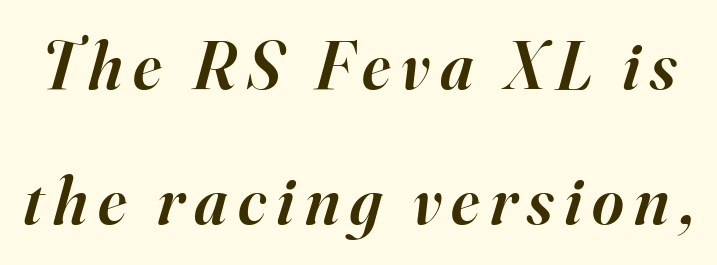
Q: Is the text bold? A: Semi-bold.
Q: Is the text italic (slanted)? A: Yes, it leans right by about 16 degrees.
Q: Is the typeface a serif or a sans-serif typeface? A: Serif.
Q: Is the text underlined? A: No.
Q: Is the spacing between lines tight, normal or loose? A: Loose.
Q: Width (condensed, normal, or wide)? A: Normal.
Q: Stroke contrast? A: High.
Q: x-height? A: Small.
Q: Monospaced? A: No.
